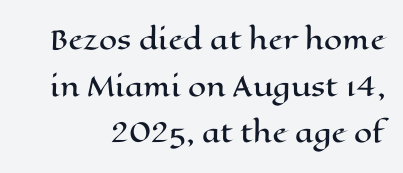
Posture: straight, roman, zero tilt. The space directly below the letters is spotless. Is the letter spacing exaggerated? No — it looks like the ordinary default.
